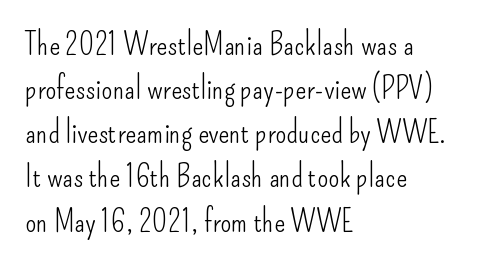
The image shows 32 px light, condensed sans-serif type, upright; set left-aligned, normal line spacing (1.38x), normal letter spacing, not underlined; low stroke contrast and a small x-height.
